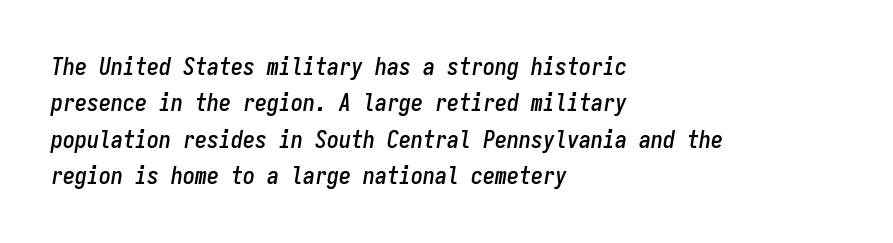
The image shows 24 px text type, italic (leaning right); set left-aligned, normal line spacing (1.52x), normal letter spacing, not underlined.
